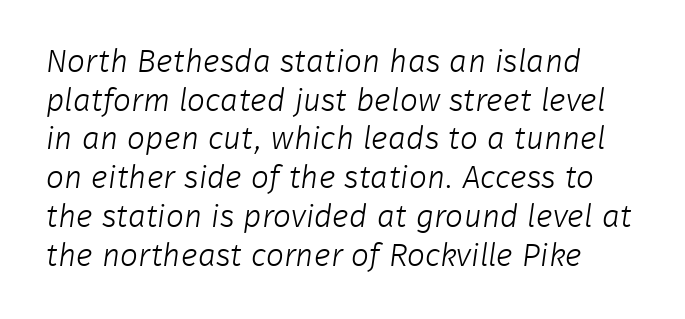
{"serif": "no", "bold": "no", "weight": "light", "width": "normal", "stroke_contrast": "low", "x_height": "medium", "monospaced": "no", "underline": "no", "line_spacing_ratio": 1.21, "letter_spacing": "normal", "letter_spacing_em": 0.0, "glyph_px": 32}
